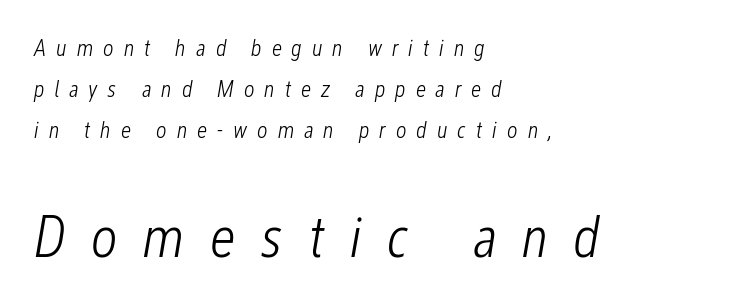
{"italic": "yes", "lean": "right", "slant_degrees": 12, "bold": "no", "weight": "light", "width": "condensed", "stroke_contrast": "low", "x_height": "medium", "monospaced": "no", "underline": "no", "align": "left", "line_spacing_ratio": 1.78, "letter_spacing": "wide", "letter_spacing_em": 0.43, "larger_block": "second", "size_ratio": 2.52, "glyph_px": 58}
